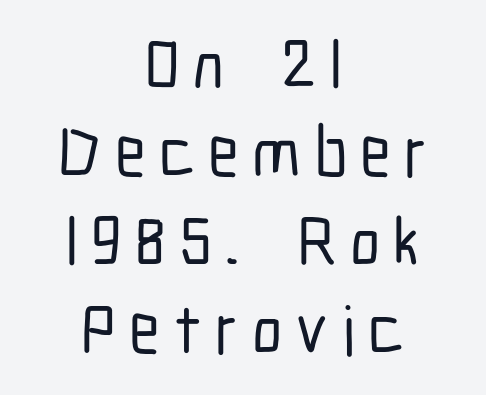
A typesetter would call this leading conventional body-copy spacing. Each letter keeps its own natural width here, so spacing adapts to shape. Honestly, there is no underline to notice here at all. Letterform terminals end flat and unadorned throughout the passage. The type sits square on the baseline with zero lean. Horizontally, the lines are justified to the midpoint only.
